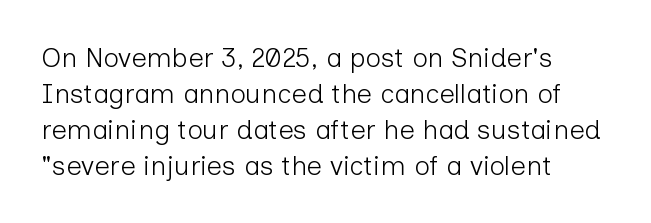
{"italic": "no", "bold": "no", "underline": "no", "align": "left", "line_spacing": "normal", "line_spacing_ratio": 1.33, "letter_spacing": "normal", "letter_spacing_em": 0.0, "glyph_px": 27}
